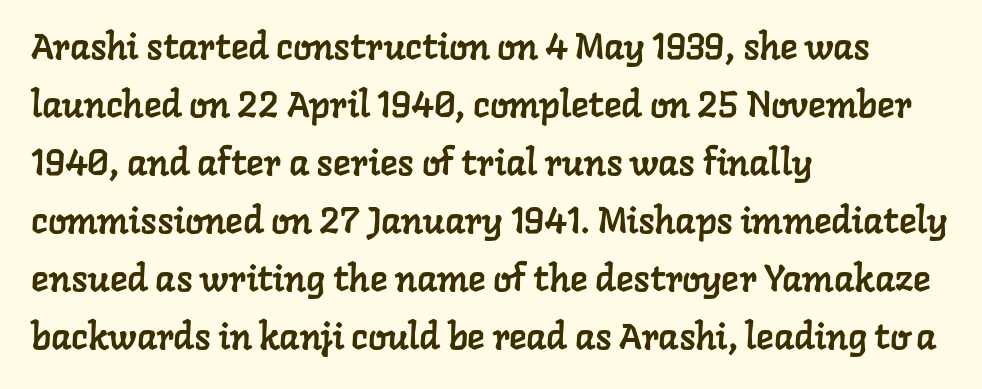
Type without underlining. The gaps between neighbouring characters are ordinary and unremarkable. Layout note: lines flush left. The letters advance in unequal steps, a hallmark of proportional type.
